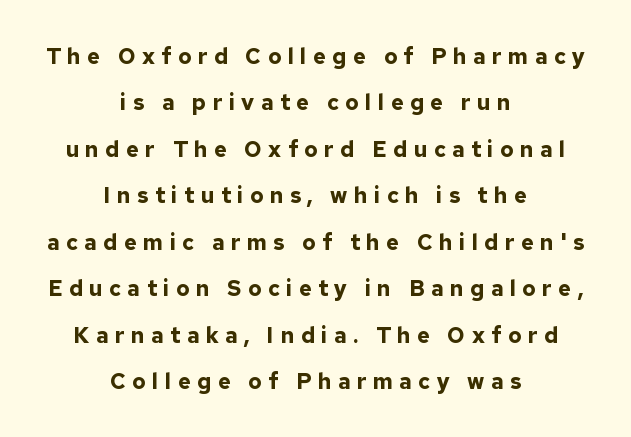
{"italic": "no", "bold": "yes", "underline": "no", "align": "center", "line_spacing": "loose", "line_spacing_ratio": 2.11, "letter_spacing": "wide", "letter_spacing_em": 0.29, "glyph_px": 22}
